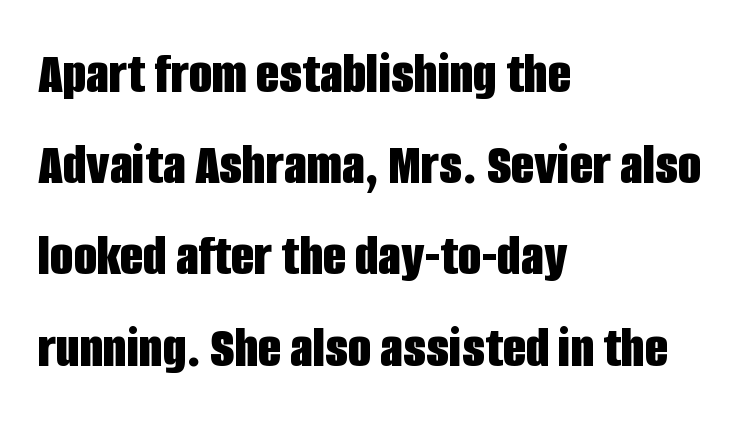
You can tell it's not italic because the verticals are truly vertical. The paragraph shown leans on its left margin. Character widths vary here, with narrow letters taking less room than wide ones. In terms of weight, the rendering is a true, heavy bold. Check the space under the baseline: it is left empty. Quick note: interline space is typical.
